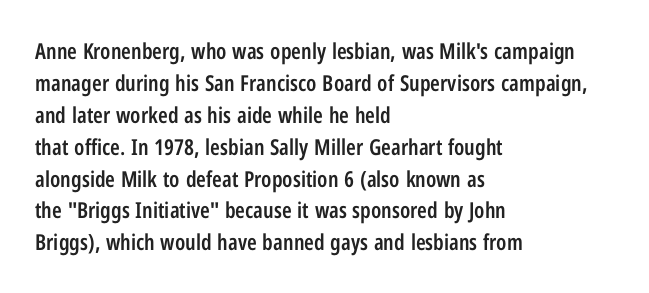
A typesetter would mark this as roman, not italic. If you drew a ruler down the left edge, every line would touch it. Look at the tracking — it's just the regular setting, nothing added. Regular leading.
